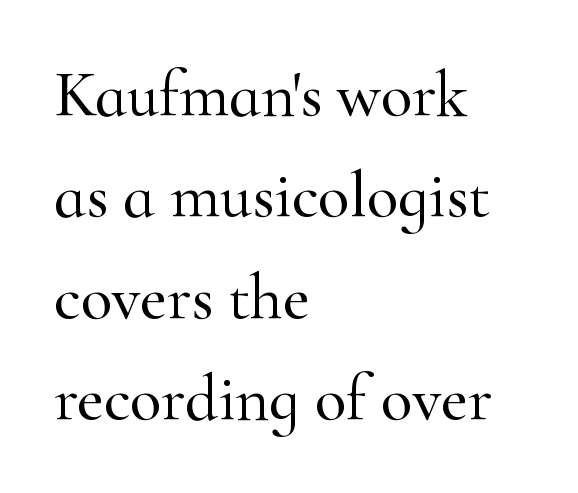
{"serif": "yes", "italic": "no", "width": "normal", "stroke_contrast": "high", "x_height": "small", "monospaced": "no", "underline": "no", "align": "left", "line_spacing": "normal", "line_spacing_ratio": 1.56, "letter_spacing": "normal", "letter_spacing_em": 0.0, "glyph_px": 65}
